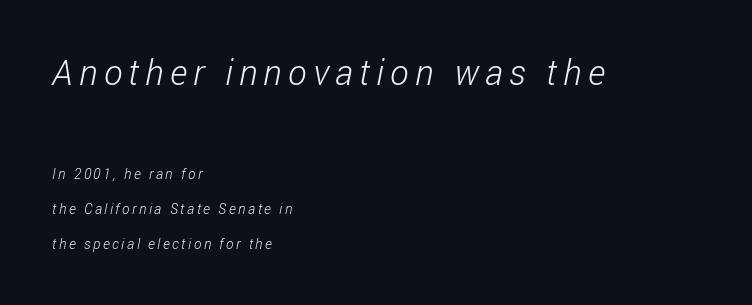
Q: Is the text bold? A: No.
Q: Is the typeface a serif or a sans-serif typeface? A: Sans-serif.
Q: Is the text underlined? A: No.
Q: How is the paragraph aligned? A: Left-aligned.
Q: Is the spacing between lines tight, normal or loose? A: Loose.
Q: Which block of text is set in a larger size, the first (top) or the second (bottom)? A: The first (top) one.
Q: Width (condensed, normal, or wide)? A: Condensed.
Q: Stroke contrast? A: Low.
Q: x-height? A: Medium.
Q: Monospaced? A: No.
